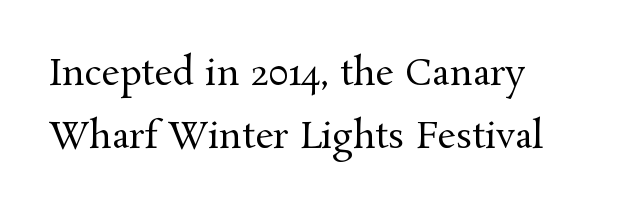
{"serif": "yes", "italic": "no", "bold": "no", "weight": "regular", "width": "normal", "stroke_contrast": "medium", "x_height": "medium", "monospaced": "no", "underline": "no", "line_spacing_ratio": 1.76, "letter_spacing": "normal", "letter_spacing_em": 0.0, "glyph_px": 36}
